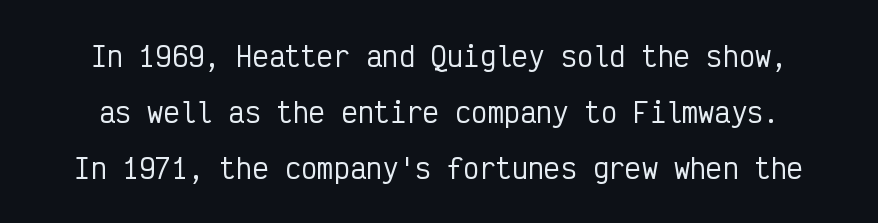
{"italic": "no", "underline": "no", "line_spacing": "loose", "line_spacing_ratio": 2.07, "letter_spacing": "normal", "letter_spacing_em": 0.0, "glyph_px": 27}
